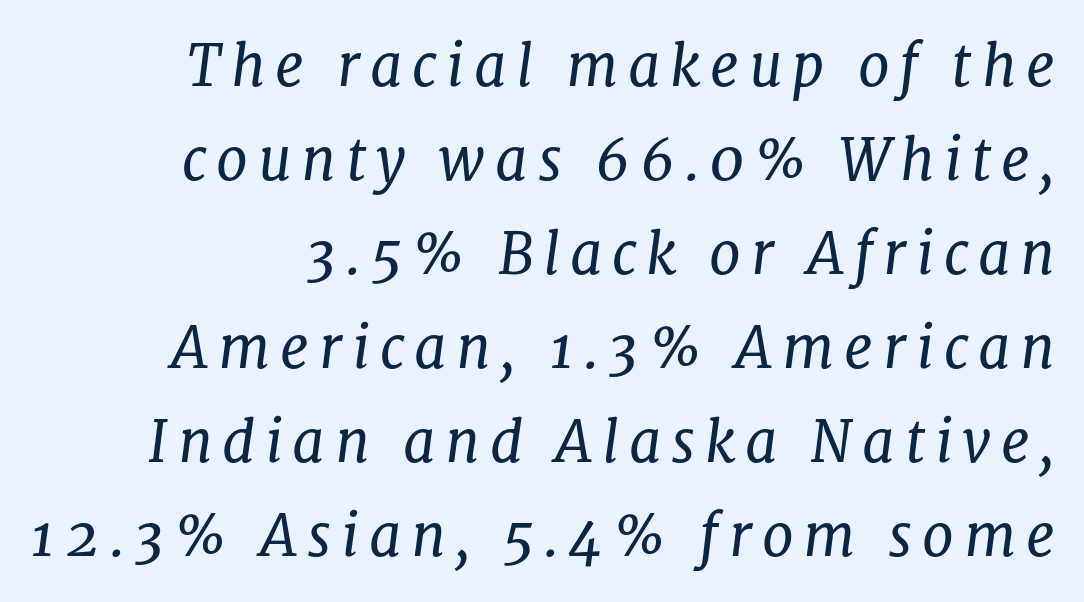
Q: Is the text bold? A: No.
Q: Is the text italic (slanted)? A: Yes, it leans right by about 8 degrees.
Q: Is the typeface a serif or a sans-serif typeface? A: Serif.
Q: Is the text underlined? A: No.
Q: How is the paragraph aligned? A: Right-aligned.
Q: Is the spacing between lines tight, normal or loose? A: Normal.
Q: Width (condensed, normal, or wide)? A: Normal.
Q: Stroke contrast? A: Low.
Q: x-height? A: Medium.
Q: Monospaced? A: No.
